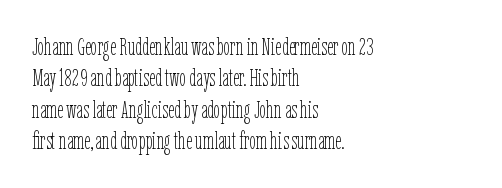
The image shows 24 px text type, upright; set left-aligned, normal line spacing (1.31x), normal letter spacing, not underlined.
